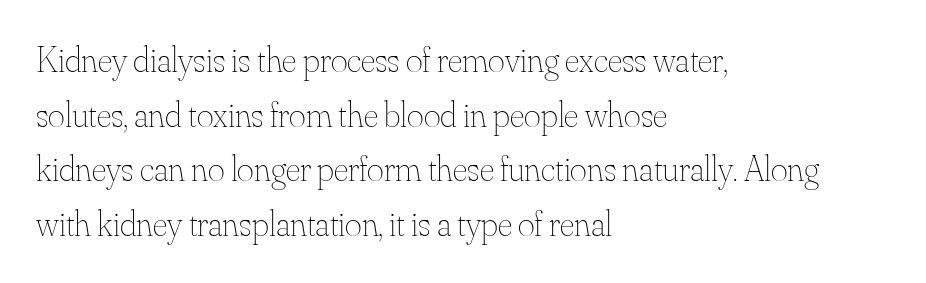
Q: Is the text bold? A: No.
Q: Is the text italic (slanted)? A: No, it is upright.
Q: Is the text underlined? A: No.
Q: How is the paragraph aligned? A: Left-aligned.
Q: Is the spacing between letters normal or unusually wide? A: Normal.
Q: Is the spacing between lines tight, normal or loose? A: Normal.
Q: Width (condensed, normal, or wide)? A: Normal.
Q: Stroke contrast? A: Medium.
Q: x-height? A: Small.
Q: Monospaced? A: No.
